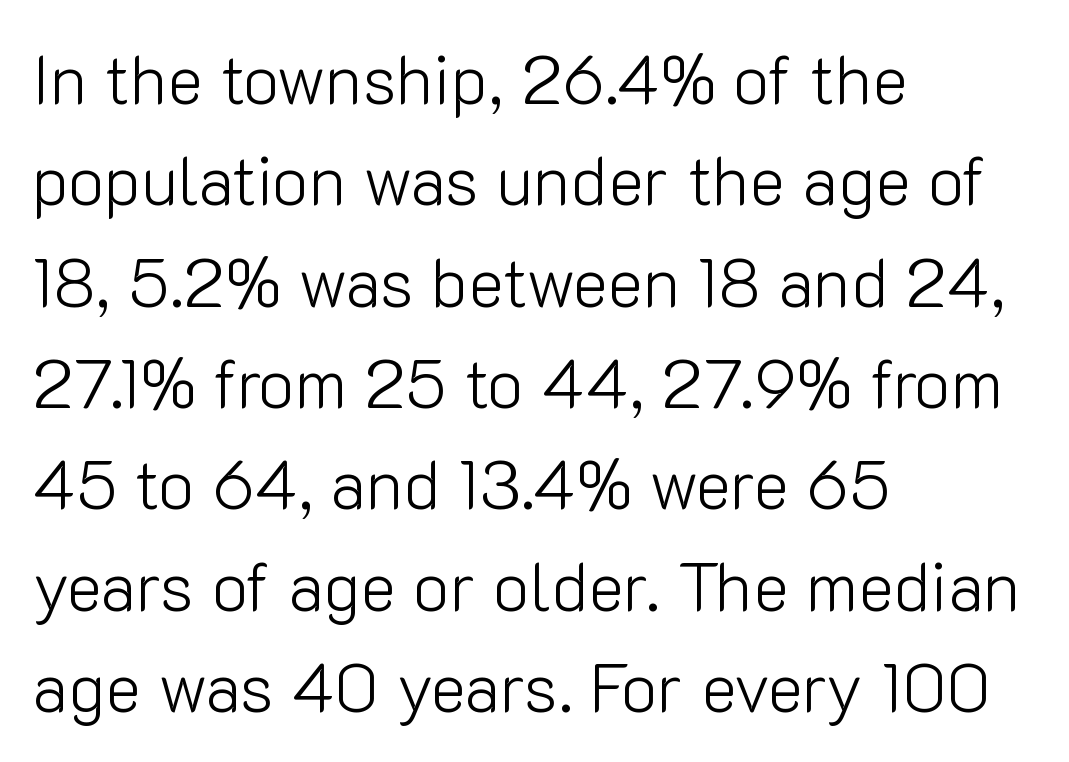
{"serif": "no", "italic": "no", "bold": "no", "weight": "light", "width": "normal", "stroke_contrast": "low", "x_height": "medium", "monospaced": "no", "underline": "no", "align": "left", "line_spacing": "normal", "line_spacing_ratio": 1.49, "letter_spacing": "normal", "letter_spacing_em": 0.0, "glyph_px": 68}
